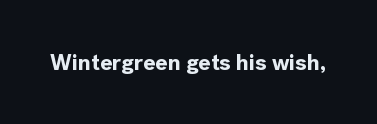
Notice how thick the strokes are: this is what a full bold looks like. In terms of letterspacing, this is plain default setting. The specimen omits any rule beneath the text block's lines. The lettering stays uniformly vertical, giving the passage a roman look.
